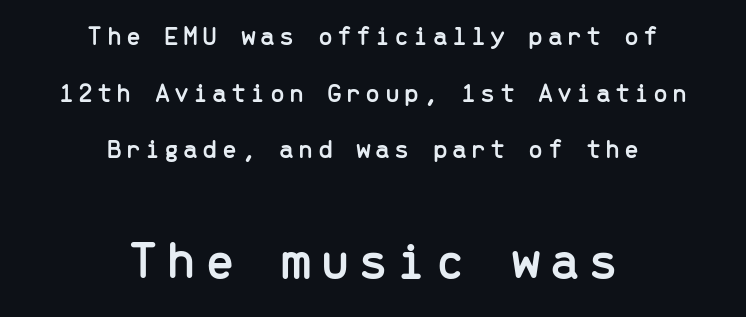
Horizontally, the lines are justified to the midpoint only. The glyphs are unaccompanied by any horizontal stroke below them. Which of the two is more prominent by size? The second, at the bottom. A sans-serif font was chosen for this passage.
